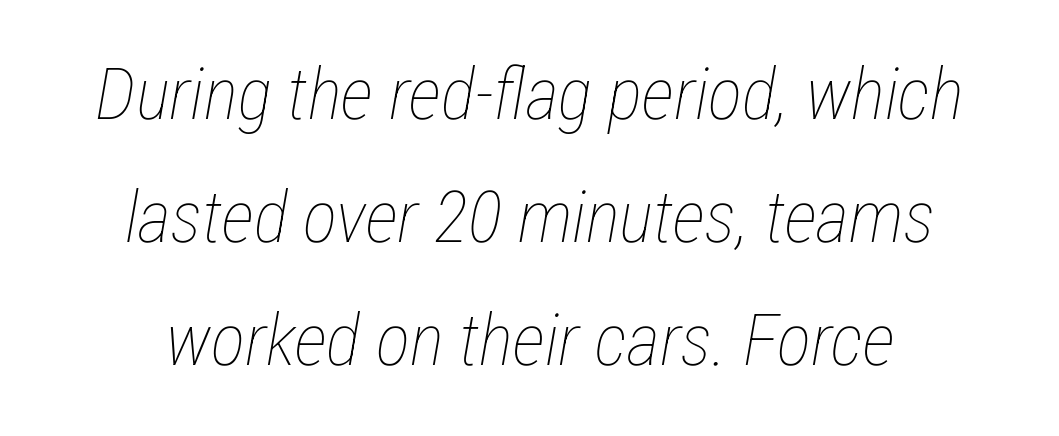
Heft: none added — not bold. This sample has the flowing, uneven cadence of proportional lettering. These lines stack symmetrically, like a column narrowing and widening about its center. Only glyphs here, with clear space below each row. No extra tracking has been applied to these lines.
